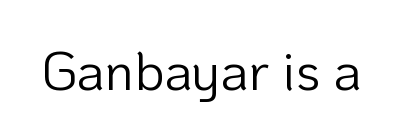
Grotesque or geometric, the face here clearly has no serifs. These lines are rendered in a variable-pitch font. Italic? Not at all — the glyphs are vertical. The cut favours lightness, reaching ordinary text weight at its darkest. In terms of letterspacing, this is plain default setting. Nobody drew a line under any word here.
